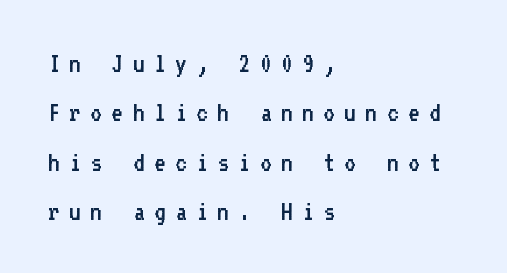
The image shows 28 px regular-weight sans-serif type, upright, monospaced; set left-aligned, line spacing 1.76x, unusually wide letter spacing (+0.34 em), not underlined; low stroke contrast and a medium x-height.
